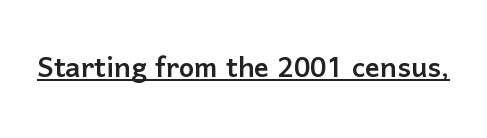
{"serif": "no", "italic": "no", "width": "normal", "stroke_contrast": "low", "x_height": "medium", "monospaced": "no", "underline": "yes", "letter_spacing": "normal", "letter_spacing_em": 0.0, "glyph_px": 37}
